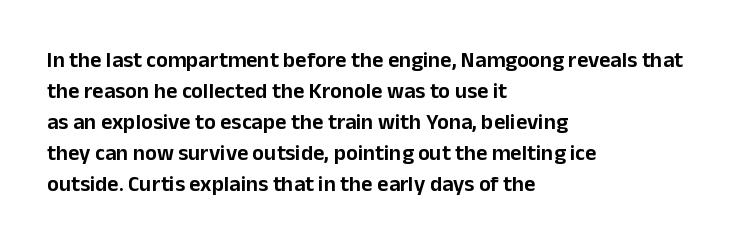
The image shows 22 px text type, upright; set left-aligned, normal line spacing (1.41x), normal letter spacing, not underlined.
